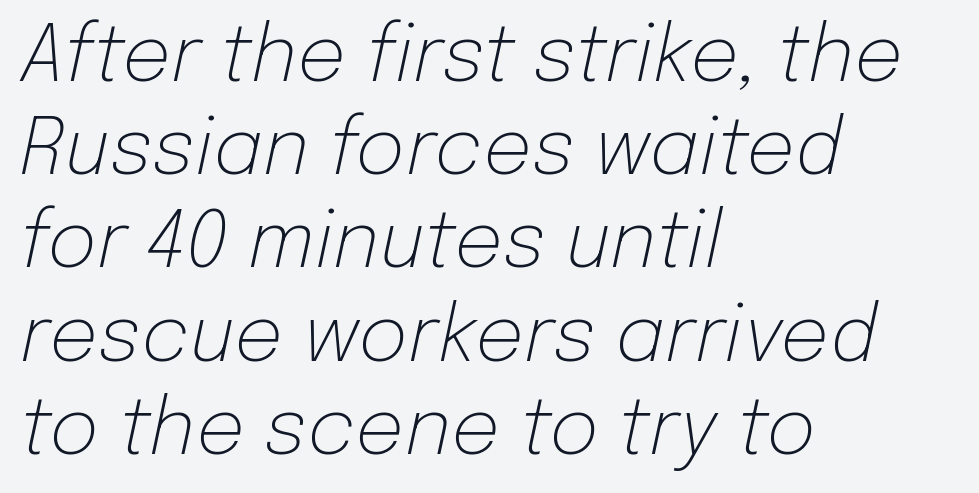
Just letters on the line, the space beneath them empty. A typesetter would call this proportional, since set widths differ per character. These lines stack with their left ends in a neat column. Default kerning and tracking; the words read as compact shapes. These glyphs show unthickened strokes, regular width or finer. The glyphs look as if they've been sheared to an angle.
